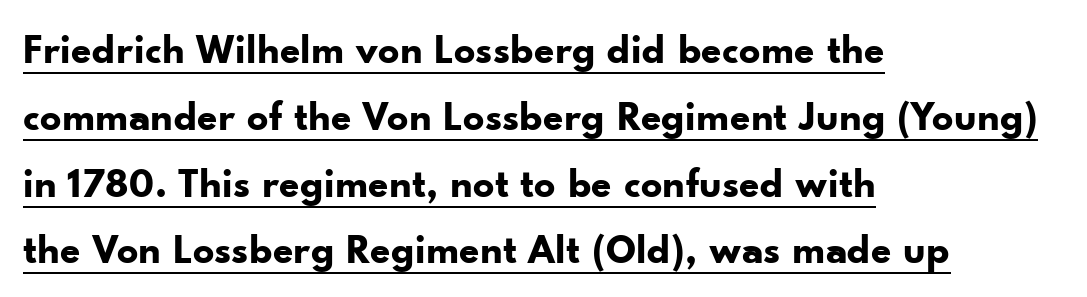
{"serif": "no", "italic": "no", "bold": "yes", "weight": "bold", "width": "normal", "stroke_contrast": "low", "x_height": "small", "monospaced": "no", "underline": "yes", "align": "left", "line_spacing": "normal", "line_spacing_ratio": 1.59, "letter_spacing": "normal", "letter_spacing_em": 0.0, "glyph_px": 42}
